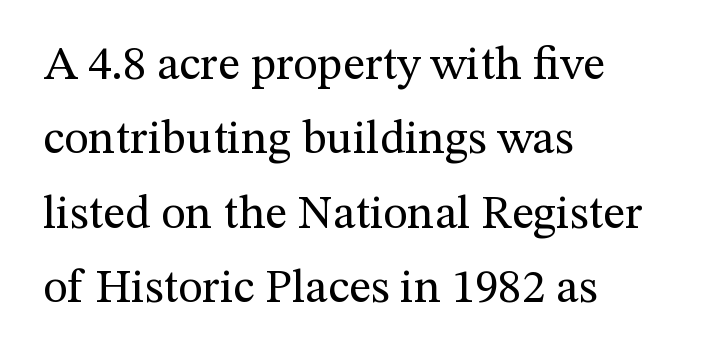
{"serif": "yes", "italic": "no", "bold": "no", "weight": "regular", "width": "normal", "stroke_contrast": "medium", "x_height": "medium", "monospaced": "no", "underline": "no", "align": "left", "line_spacing": "normal", "line_spacing_ratio": 1.58, "letter_spacing": "normal", "letter_spacing_em": 0.0, "glyph_px": 47}
